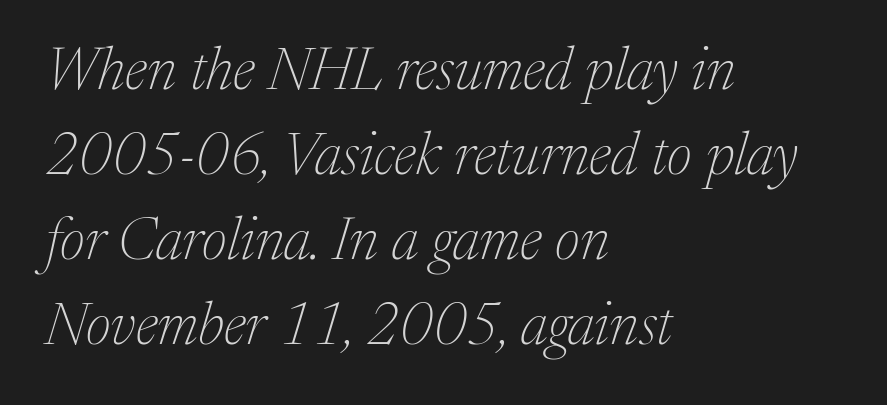
Q: Is the text bold? A: No.
Q: Is the text italic (slanted)? A: Yes, it leans right by about 17 degrees.
Q: Is the typeface a serif or a sans-serif typeface? A: Serif.
Q: Is the text underlined? A: No.
Q: How is the paragraph aligned? A: Left-aligned.
Q: Is the spacing between letters normal or unusually wide? A: Normal.
Q: Is the spacing between lines tight, normal or loose? A: Normal.
Q: Width (condensed, normal, or wide)? A: Normal.
Q: Stroke contrast? A: Medium.
Q: x-height? A: Medium.
Q: Monospaced? A: No.
